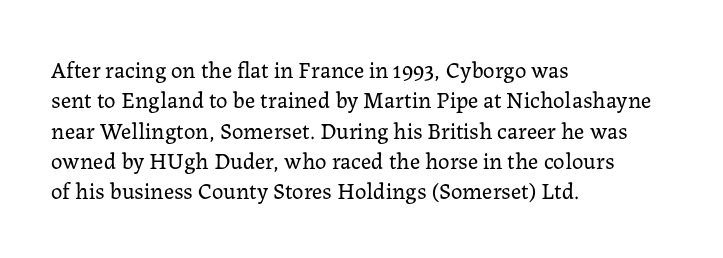
The image shows 23 px text type, upright; set left-aligned, normal line spacing (1.32x), normal letter spacing, not underlined.
